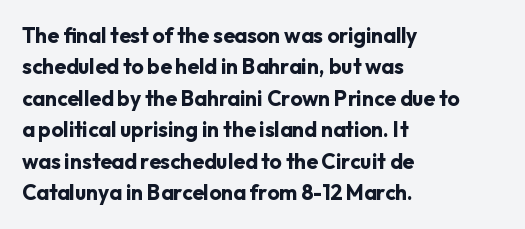
The image shows 21 px bold type, upright; set left-aligned, normal line spacing (1.5x), normal letter spacing, not underlined.
